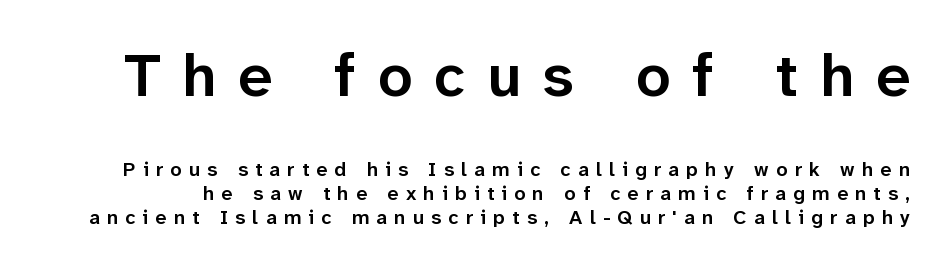
{"serif": "no", "italic": "no", "bold": "semi", "weight": "semibold", "width": "normal", "stroke_contrast": "low", "x_height": "medium", "monospaced": "no", "underline": "no", "line_spacing_ratio": 1.19, "letter_spacing": "wide", "letter_spacing_em": 0.36, "larger_block": "first", "size_ratio": 3.05, "glyph_px": 61}
